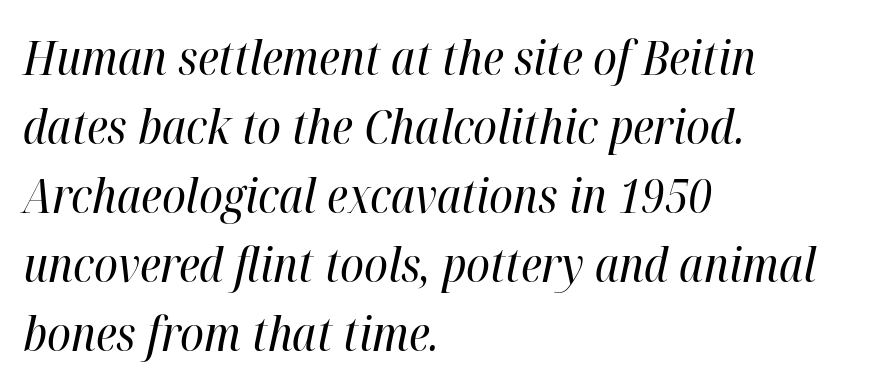
Q: Is the text bold? A: No.
Q: Is the text italic (slanted)? A: Yes, it leans right by about 12 degrees.
Q: Is the text underlined? A: No.
Q: How is the paragraph aligned? A: Left-aligned.
Q: Is the spacing between letters normal or unusually wide? A: Normal.
Q: Is the spacing between lines tight, normal or loose? A: Normal.
Q: Width (condensed, normal, or wide)? A: Condensed.
Q: Stroke contrast? A: High.
Q: x-height? A: Medium.
Q: Monospaced? A: No.
